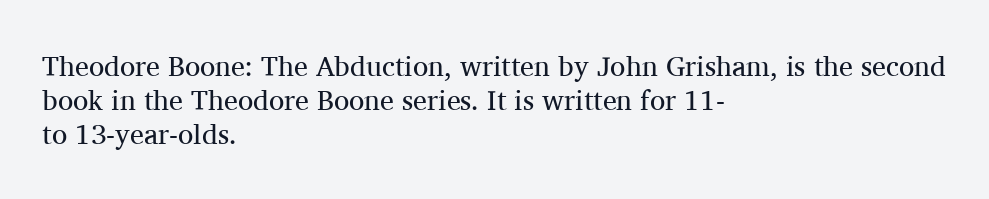
Q: Is the text bold? A: No.
Q: Is the text italic (slanted)? A: No, it is upright.
Q: Is the typeface a serif or a sans-serif typeface? A: Serif.
Q: Is the text underlined? A: No.
Q: How is the paragraph aligned? A: Left-aligned.
Q: Is the spacing between letters normal or unusually wide? A: Normal.
Q: Width (condensed, normal, or wide)? A: Normal.
Q: Stroke contrast? A: Medium.
Q: x-height? A: Medium.
Q: Monospaced? A: No.
